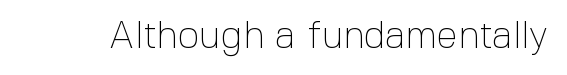
{"serif": "no", "italic": "no", "bold": "no", "weight": "thin", "width": "normal", "x_height": "medium", "monospaced": "no", "underline": "no", "letter_spacing": "normal", "letter_spacing_em": 0.0, "glyph_px": 38}
